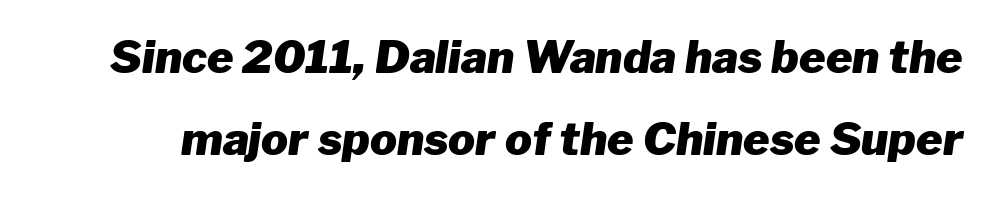
The image shows 45 px heavy type, italic (leaning right); set line spacing 1.83x, normal letter spacing, not underlined; low stroke contrast and a medium x-height.
